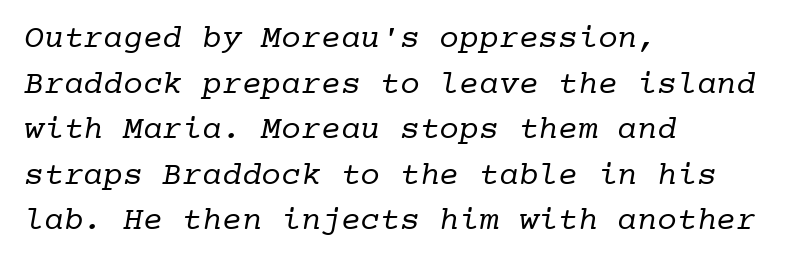
{"serif": "yes", "bold": "no", "weight": "regular", "width": "normal", "stroke_contrast": "low", "x_height": "medium", "monospaced": "yes", "underline": "no", "align": "left", "line_spacing": "normal", "line_spacing_ratio": 1.38, "letter_spacing": "normal", "letter_spacing_em": 0.0, "glyph_px": 33}
